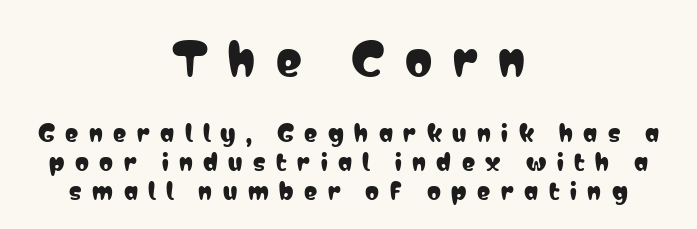
The image shows 43 px condensed sans-serif type, upright; set centered, normal line spacing (1.33x), unusually wide letter spacing (+0.48 em), not underlined; the first (top) block is 1.95x larger; low stroke contrast and a medium x-height.
